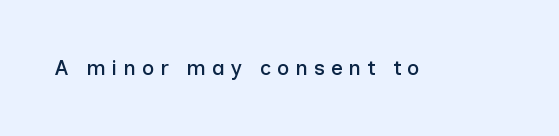
The tracking reads as deliberately expanded to a designer's eye. The letters stand upright; this is a roman face. Anything drawn beneath the words? Only blank space.
